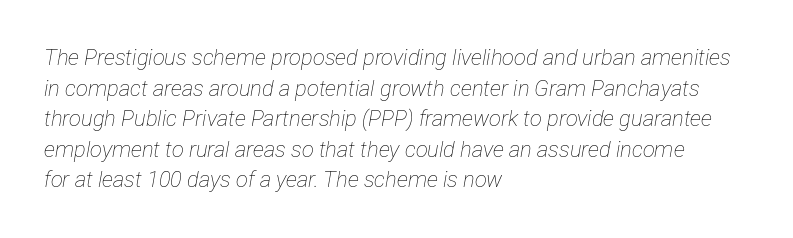
Q: Is the text bold? A: No.
Q: Is the text italic (slanted)? A: Yes, it leans right by about 12 degrees.
Q: Is the text underlined? A: No.
Q: How is the paragraph aligned? A: Left-aligned.
Q: Is the spacing between letters normal or unusually wide? A: Normal.
Q: Is the spacing between lines tight, normal or loose? A: Normal.
